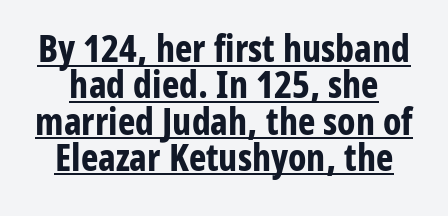
What stands out about the letter spacing? Nothing — it is the standard amount. The glyphs in this specimen are sans serif. Spacing verdict: proportional, widths tailored to each character. Rows of type sit shoulder to shoulder in the vertical direction. Notice how thick the strokes are: this is what a full bold looks like.
